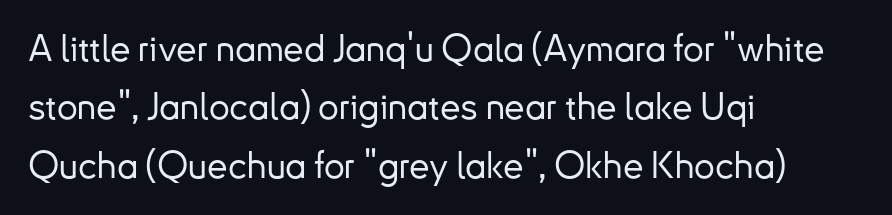
Q: Is the text italic (slanted)? A: No, it is upright.
Q: Is the typeface a serif or a sans-serif typeface? A: Sans-serif.
Q: Is the text underlined? A: No.
Q: How is the paragraph aligned? A: Left-aligned.
Q: Is the spacing between letters normal or unusually wide? A: Normal.
Q: Is the spacing between lines tight, normal or loose? A: Normal.
Q: Width (condensed, normal, or wide)? A: Normal.
Q: Stroke contrast? A: Low.
Q: x-height? A: Small.
Q: Monospaced? A: No.
